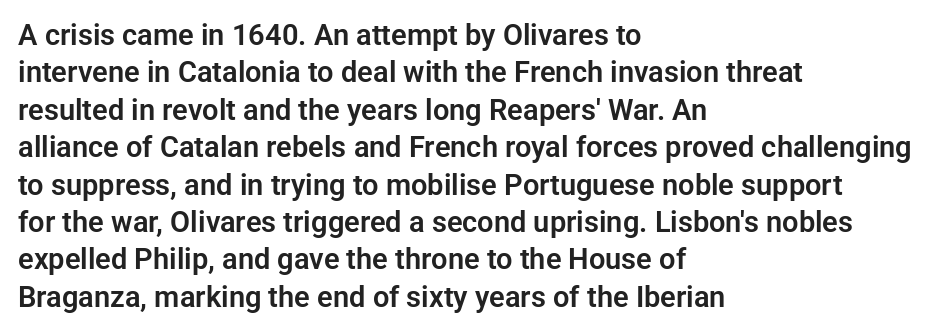
The image shows 29 px sans-serif type, upright; set left-aligned, normal line spacing (1.29x), normal letter spacing, not underlined; low stroke contrast and a medium x-height.
